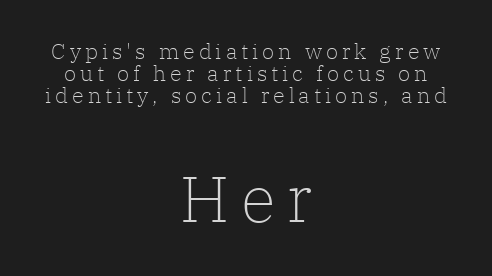
Compared with a flush-left layout, this one balances lines on the center instead. Character widths vary here, with narrow letters taking less room than wide ones. Leading is clearly below the norm, producing a dense column. Here the second block reads like a headline and the first like body copy. Is there any slant? The stems are plumb. The strokes carry an ordinary text weight at most.
